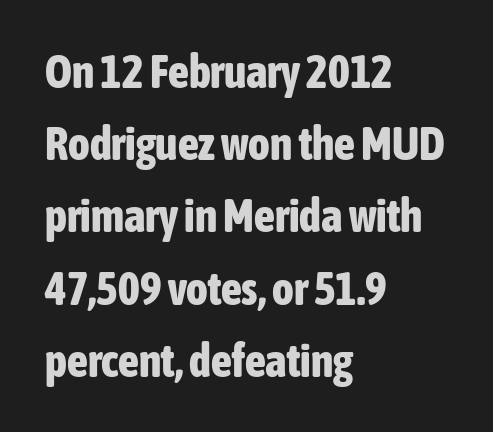
Is the block centered? No — it sits flush against the left margin. Rendered with straight, roman letterforms. In terms of letterform style, serifs are entirely absent. The specimen omits any rule beneath the text block's lines. Strong, thick strokes mark this as bold type.
